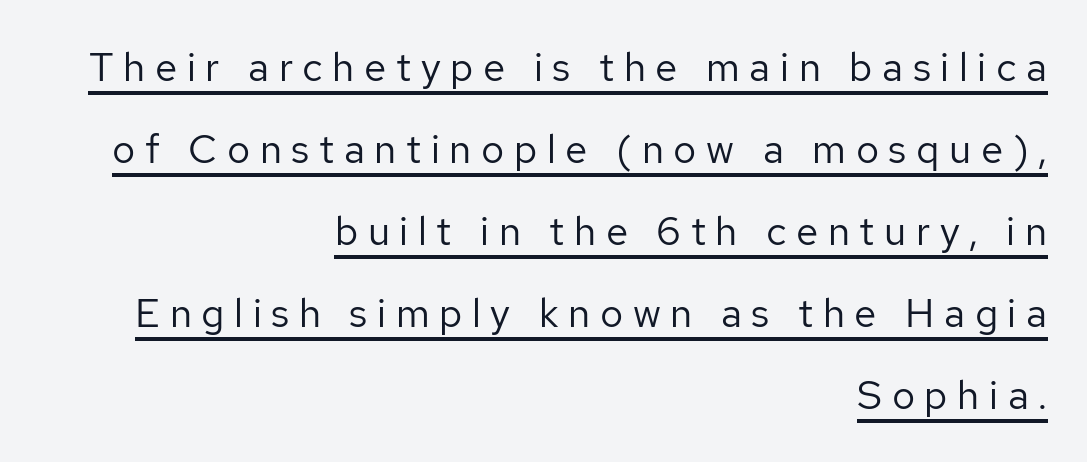
{"serif": "no", "italic": "no", "bold": "no", "weight": "regular", "width": "normal", "stroke_contrast": "low", "x_height": "medium", "monospaced": "no", "underline": "yes", "align": "right", "line_spacing": "loose", "line_spacing_ratio": 2.05, "letter_spacing": "wide", "letter_spacing_em": 0.24, "glyph_px": 40}
